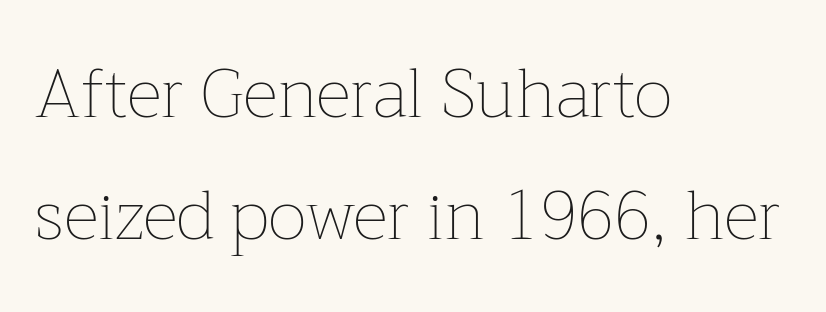
The image shows 68 px thin type, upright; set left-aligned, line spacing 1.8x, normal letter spacing, not underlined; low stroke contrast and a medium x-height.
